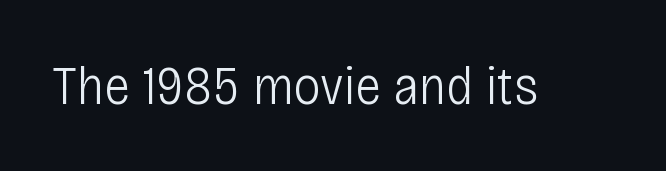
{"serif": "no", "italic": "no", "bold": "no", "weight": "light", "width": "condensed", "stroke_contrast": "low", "x_height": "large", "monospaced": "no", "underline": "no", "letter_spacing": "normal", "letter_spacing_em": 0.0, "glyph_px": 55}
